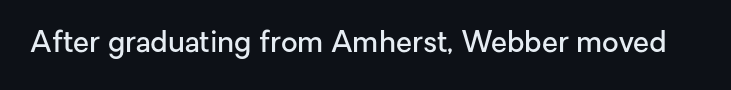
Q: Is the text bold? A: Semi-bold.
Q: Is the text italic (slanted)? A: No, it is upright.
Q: Is the typeface a serif or a sans-serif typeface? A: Sans-serif.
Q: Is the text underlined? A: No.
Q: Is the spacing between letters normal or unusually wide? A: Normal.
Q: Width (condensed, normal, or wide)? A: Normal.
Q: Stroke contrast? A: Low.
Q: x-height? A: Medium.
Q: Monospaced? A: No.
